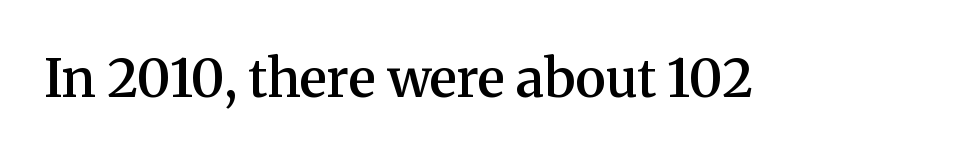
What stands out about the letter spacing? Nothing — it is the standard amount. Spacing verdict: proportional, widths tailored to each character. Stems and bowls a touch heavier than normal — semibold. Every stem runs plumb, perpendicular to the baseline. Does the type have serifs? Yes, each stem ends in a small foot.
